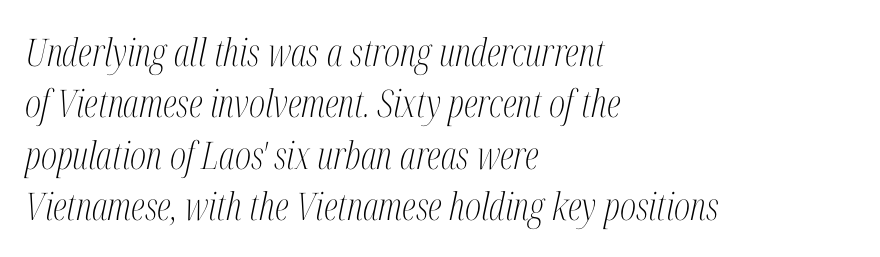
Anything drawn beneath the words? Only blank space. Layout note: lines flush left. Evenly set lines give the paragraph a standard silhouette. Designer's note — italics engaged. The typesetting does not lean heavy: it is not bold. A typesetter would call this proportional, since set widths differ per character.
